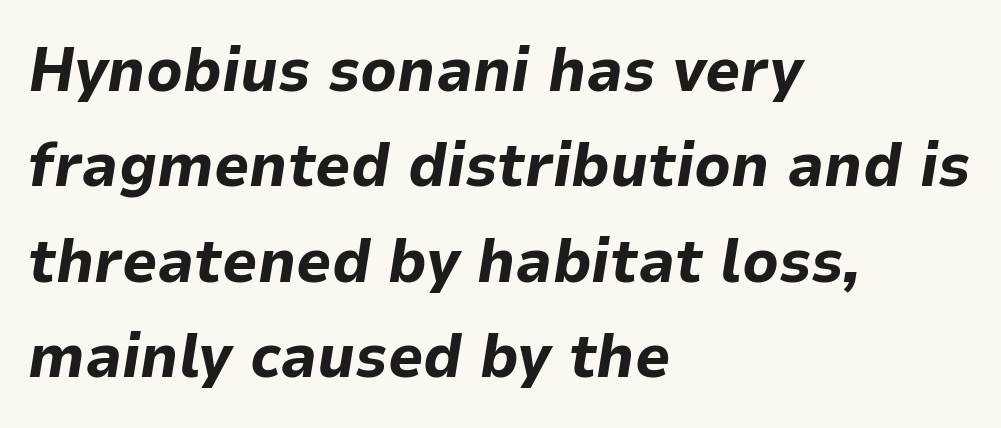
{"italic": "yes", "lean": "right", "slant_degrees": 9, "bold": "yes", "weight": "bold", "width": "normal", "stroke_contrast": "low", "x_height": "medium", "monospaced": "no", "underline": "no", "align": "left", "line_spacing": "normal", "line_spacing_ratio": 1.54, "letter_spacing": "normal", "letter_spacing_em": 0.0, "glyph_px": 62}
